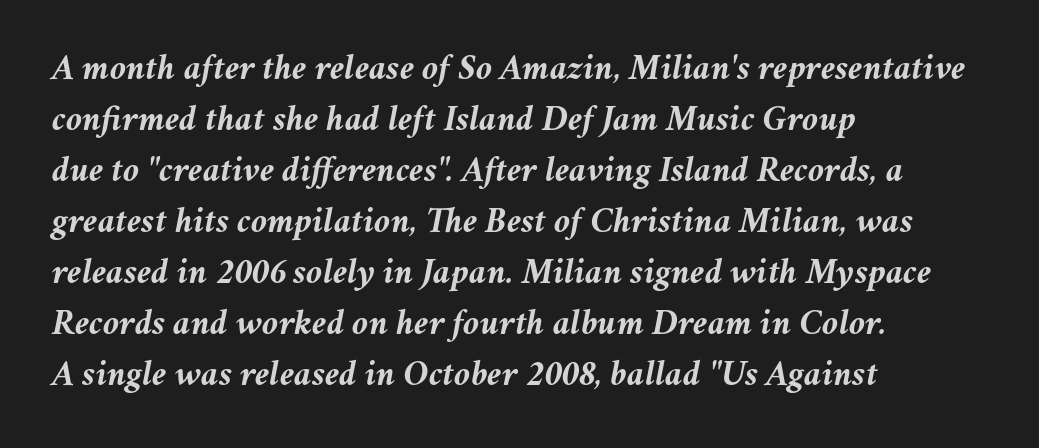
{"italic": "yes", "lean": "right", "slant_degrees": 11, "bold": "yes", "weight": "semibold", "width": "normal", "stroke_contrast": "medium", "x_height": "medium", "monospaced": "no", "underline": "no", "align": "left", "line_spacing": "normal", "line_spacing_ratio": 1.38, "letter_spacing": "normal", "letter_spacing_em": 0.0, "glyph_px": 37}
